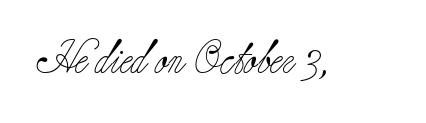
{"serif": "yes", "bold": "no", "weight": "light", "width": "normal", "stroke_contrast": "low", "x_height": "small", "monospaced": "no", "underline": "no", "letter_spacing": "normal", "letter_spacing_em": 0.0, "glyph_px": 33}
